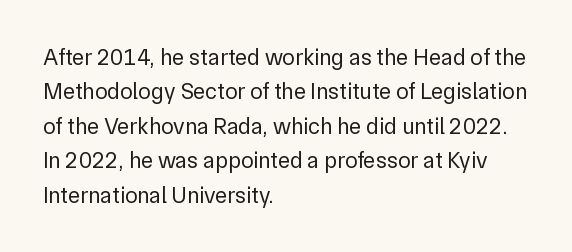
The image shows 23 px text type, upright; set left-aligned, normal line spacing (1.5x), normal letter spacing, not underlined.
